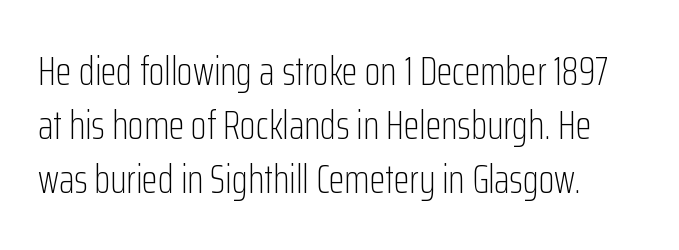
The vertical gap from one line to the next is medium. The rendering shows plain stroke endings on the letterforms — a sans-serif design. Is this a fixed-width face? No — the glyphs have proportional, varying widths. The zone under the glyphs is completely vacant. Upright lettering throughout.
